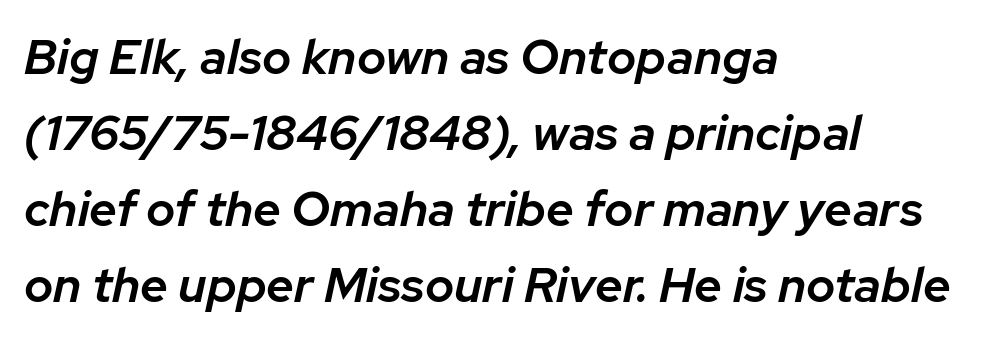
Do the characters align in a grid? No, the font is proportional. What stands out about the letter spacing? Nothing — it is the standard amount. The text block is weighted toward the left margin, trailing off unevenly rightward. The string is rendered with underlining switched off. Semibold letterforms, between regular and bold. This block has exactly the height ordinary leading produces.
